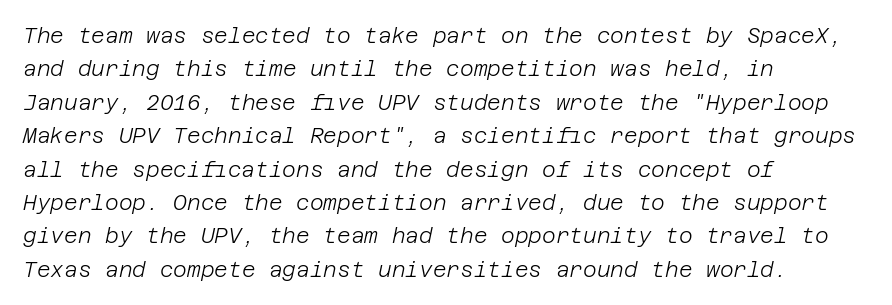
The image shows 21 px text type, italic (leaning right); set left-aligned, normal line spacing (1.59x), normal letter spacing, not underlined.
